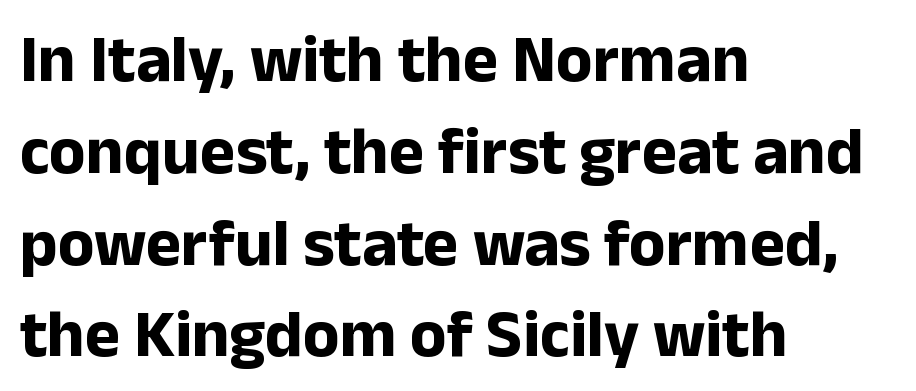
The rows are spaced the way most documents space them. This sample uses a sans-serif face. Nobody drew a line under any word here. A typesetter would call this zero additional tracking. Weight: bold.
